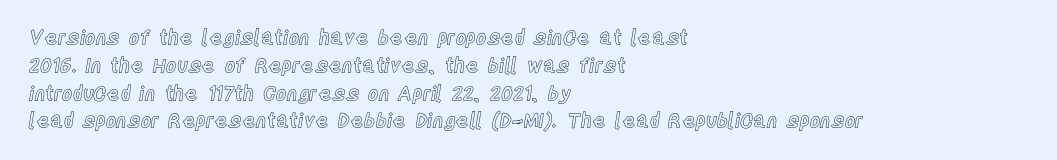
Q: Is the text italic (slanted)? A: Yes.
Q: Is the text underlined? A: No.
Q: How is the paragraph aligned? A: Left-aligned.
Q: Is the spacing between letters normal or unusually wide? A: Normal.
Q: Is the spacing between lines tight, normal or loose? A: Normal.
